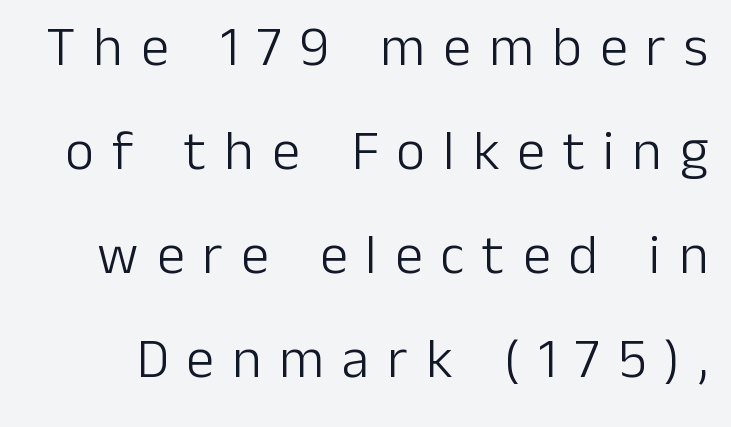
Caption: expanded tracking, letters set apart. Each letter keeps its own natural width here, so spacing adapts to shape. No extra ink here — the face is not bold. Plain, unruled lines of type. No feet cap the strokes, marking this as sans-serif type. The lettering stays uniformly vertical, giving the passage a roman look.
